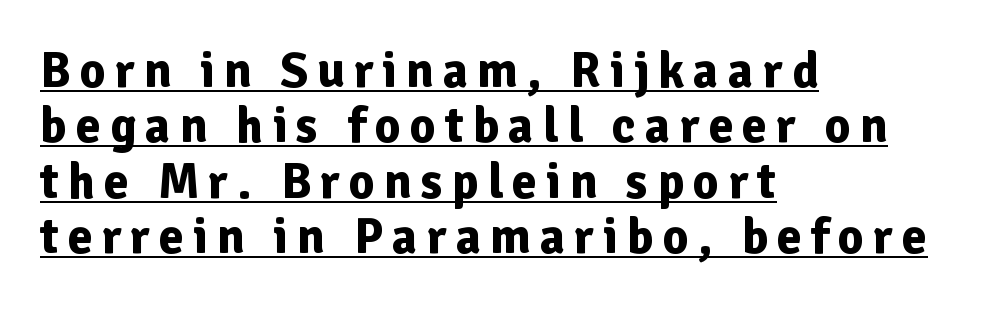
The image shows 50 px bold sans-serif type, upright; set left-aligned, tight line spacing (1.11x), underlined; low stroke contrast and a medium x-height.
